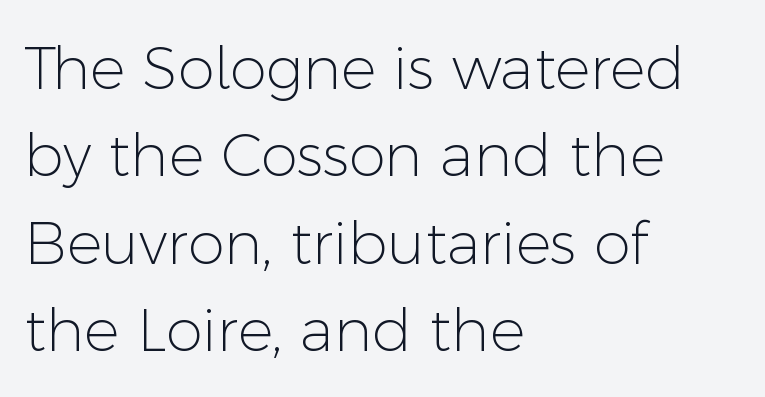
{"serif": "no", "italic": "no", "bold": "no", "weight": "light", "width": "normal", "stroke_contrast": "low", "x_height": "medium", "monospaced": "no", "underline": "no", "align": "left", "line_spacing": "normal", "line_spacing_ratio": 1.48, "letter_spacing": "normal", "letter_spacing_em": 0.0, "glyph_px": 59}
